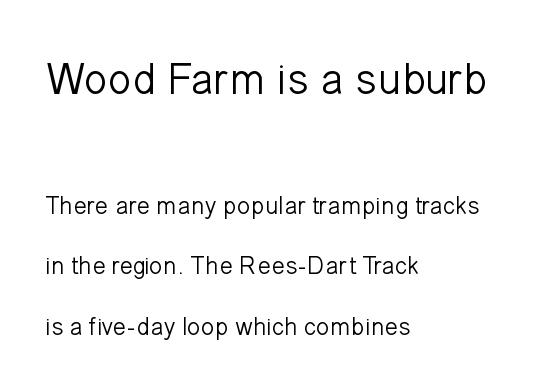
{"serif": "no", "italic": "no", "bold": "no", "weight": "light", "width": "normal", "stroke_contrast": "low", "x_height": "medium", "monospaced": "no", "underline": "no", "align": "left", "line_spacing": "loose", "line_spacing_ratio": 2.41, "letter_spacing": "normal", "letter_spacing_em": 0.0, "larger_block": "first", "size_ratio": 1.76, "glyph_px": 44}
